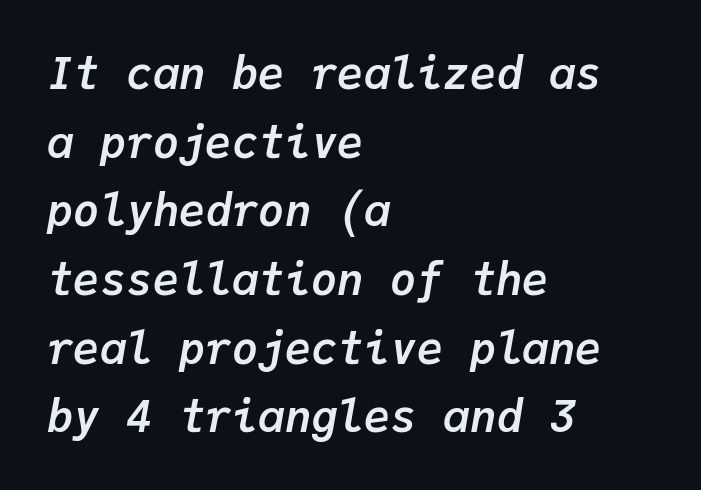
{"italic": "yes", "lean": "right", "slant_degrees": 9, "bold": "yes", "weight": "semibold", "width": "normal", "stroke_contrast": "low", "x_height": "medium", "monospaced": "yes", "underline": "no", "align": "left", "line_spacing": "normal", "line_spacing_ratio": 1.56, "letter_spacing": "normal", "letter_spacing_em": 0.0, "glyph_px": 44}
